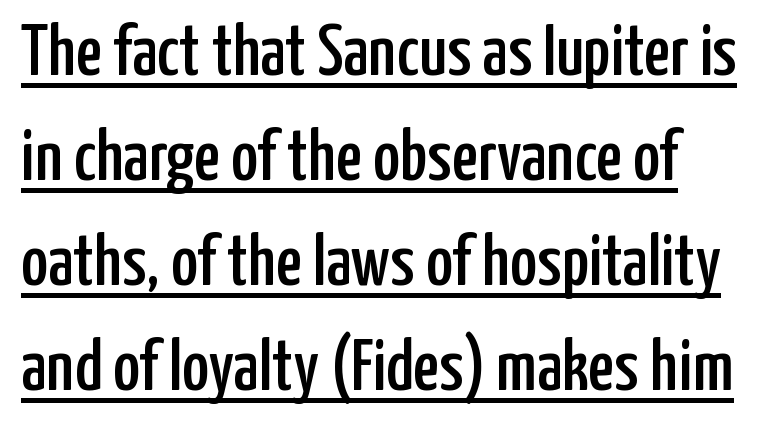
{"serif": "no", "italic": "no", "width": "condensed", "stroke_contrast": "low", "x_height": "medium", "monospaced": "no", "underline": "yes", "align": "left", "line_spacing": "normal", "line_spacing_ratio": 1.44, "letter_spacing": "normal", "letter_spacing_em": 0.0, "glyph_px": 73}
